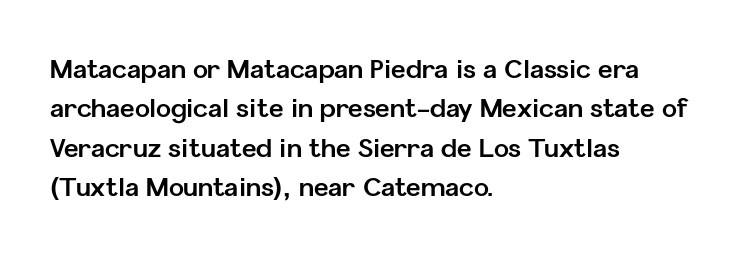
The image shows 25 px bold type, upright; set left-aligned, normal line spacing (1.58x), normal letter spacing, not underlined.
